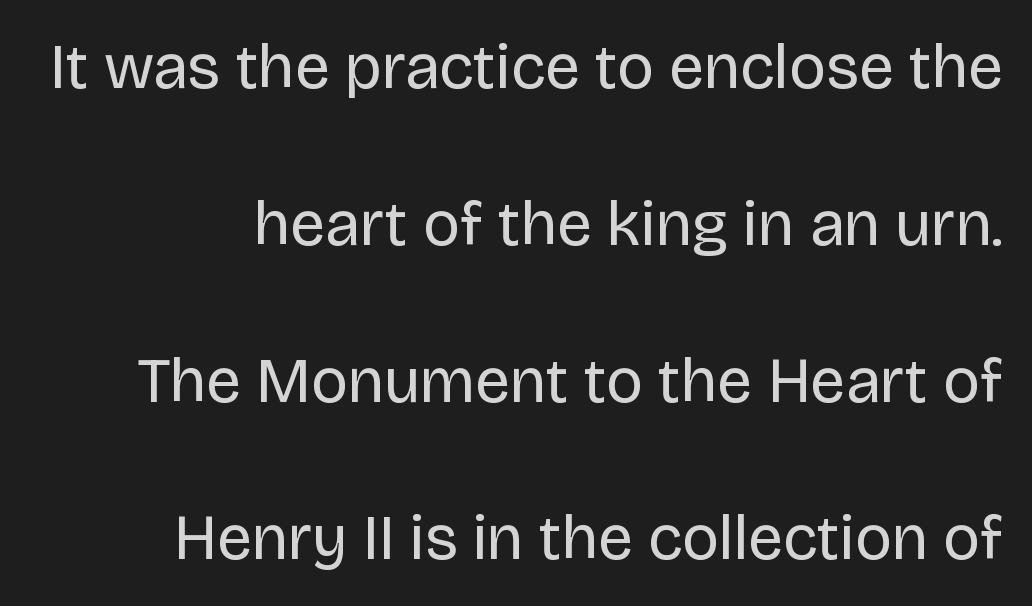
Words appear dense and cohesive because spacing is normal. Stems here are at most as thick as an everyday book face. Does the leading feel generous? Absolutely, it's lavish. Anything drawn beneath the words? Only blank space.
